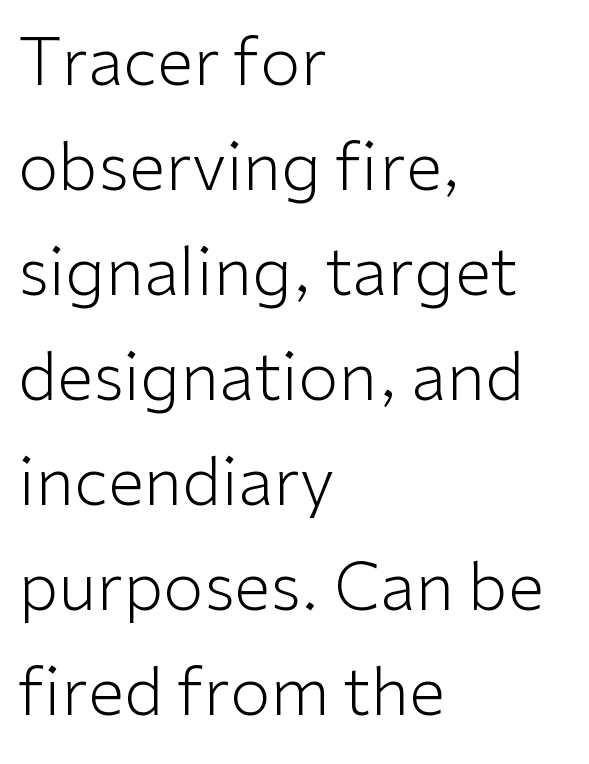
The image shows 66 px light sans-serif type, upright; set left-aligned, normal line spacing (1.59x), normal letter spacing, not underlined; low stroke contrast and a medium x-height.
